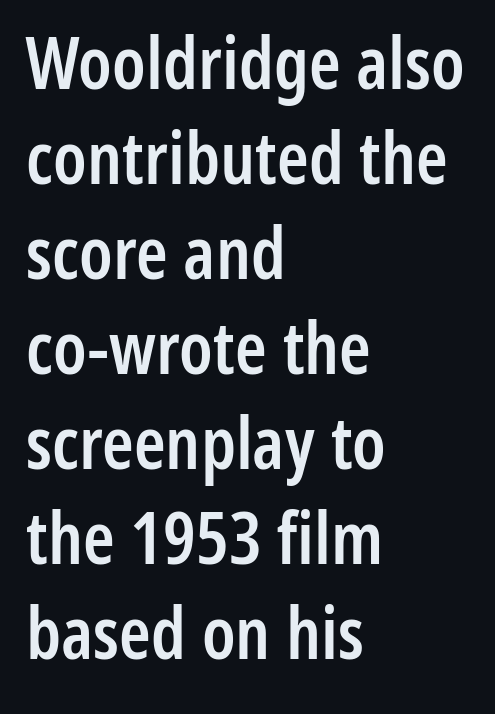
{"serif": "no", "italic": "no", "bold": "semi", "weight": "semibold", "width": "condensed", "stroke_contrast": "low", "x_height": "medium", "monospaced": "no", "underline": "no", "align": "left", "line_spacing": "normal", "line_spacing_ratio": 1.32, "letter_spacing": "normal", "letter_spacing_em": 0.0, "glyph_px": 72}
